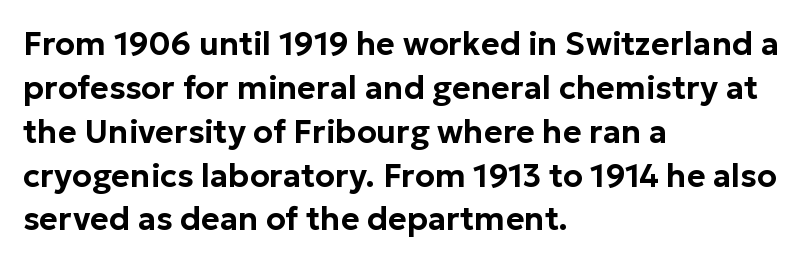
The image shows 32 px sans-serif type, upright; set left-aligned, normal line spacing (1.37x), normal letter spacing, not underlined; low stroke contrast and a medium x-height.
